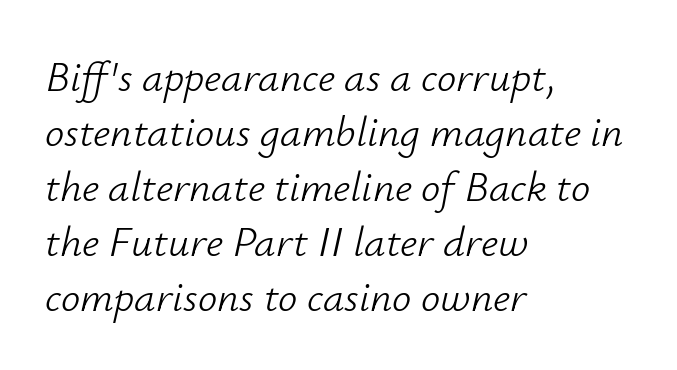
The letters sit at their default tracking, neither squeezed nor spread. The font's italic variant was chosen for this text. Compared with typical paragraphs, the rows here are spaced about the same. The letters advance in unequal steps, a hallmark of proportional type. Weight: regular or lighter.
